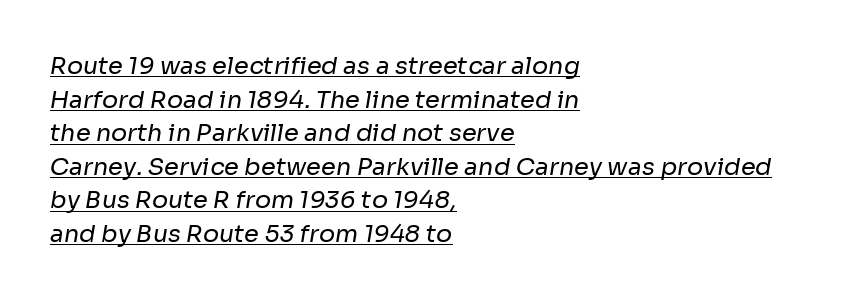
The image shows 24 px text type; set left-aligned, normal line spacing (1.4x), normal letter spacing, underlined.
